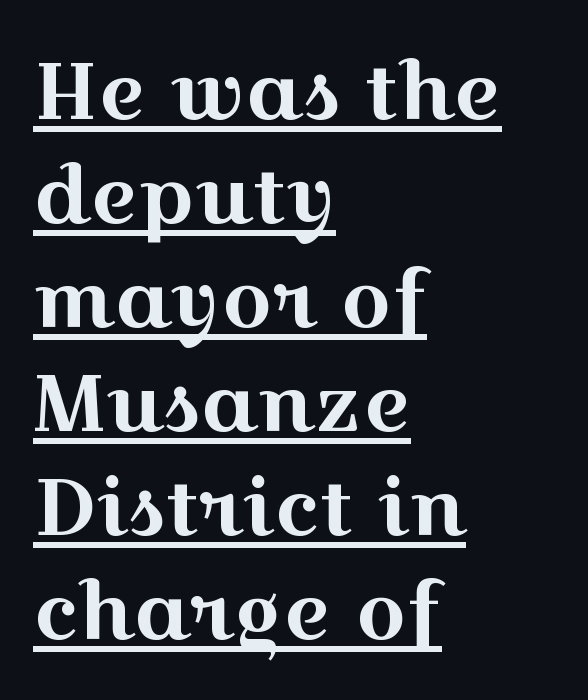
Like a heading marked for emphasis, these lines bear an underscore. Do the characters align in a grid? No, the font is proportional. Glyph-to-glyph distance matches everyday printed text. When letters stand straight like this, we call the style roman or upright. To sum up the face: it has serifs.
